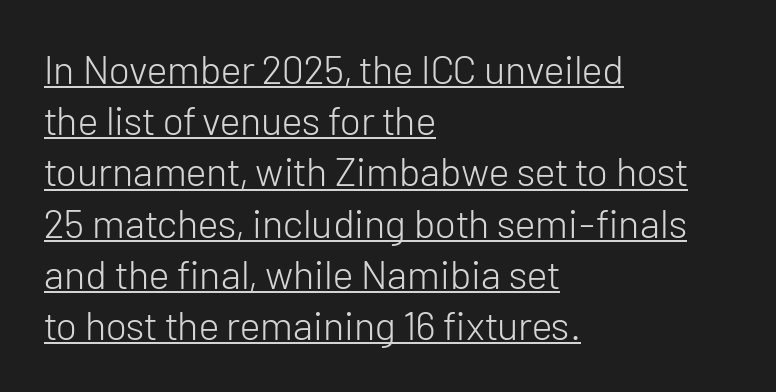
{"serif": "no", "italic": "no", "bold": "no", "weight": "light", "width": "normal", "stroke_contrast": "low", "x_height": "medium", "monospaced": "no", "underline": "yes", "align": "left", "line_spacing": "normal", "line_spacing_ratio": 1.28, "letter_spacing": "normal", "letter_spacing_em": 0.0, "glyph_px": 40}
